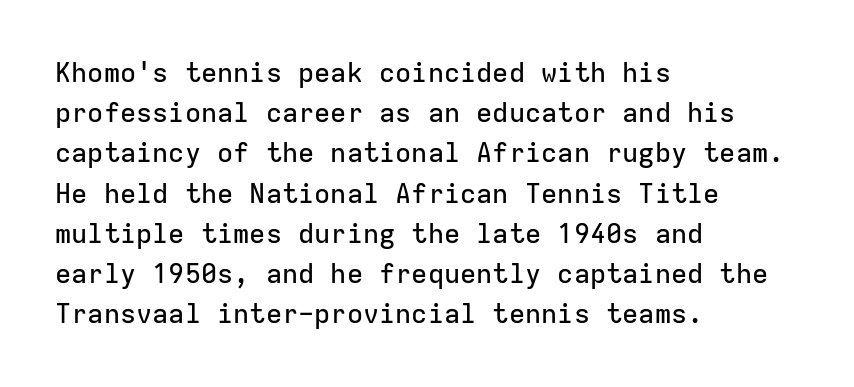
Summary of vertical rhythm: regular, with standard interline spacing. No italicization has been applied; the sample stays upright. One-word summary of the alignment: left. The line texture is even and compact thanks to regular tracking. The space directly below the letters is spotless.
